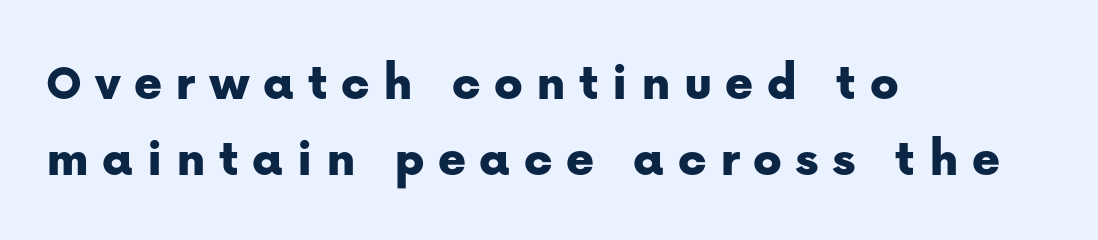
Posture: vertical. Compared with a centered layout, this one pins lines to the left instead. Students, observe: this is what conventionally led text looks like. Lines of text with bare space underneath. Each letter keeps its own natural width here, so spacing adapts to shape. Students, note that the glyphs here are deliberately spaced far apart.
